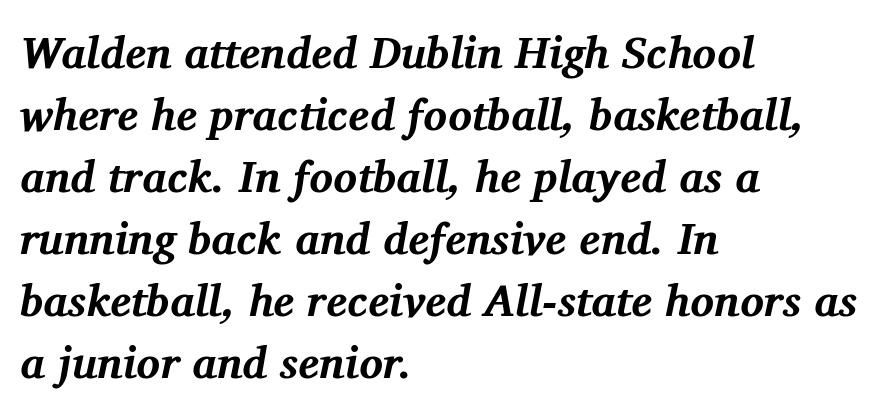
Q: Is the text bold? A: Yes.
Q: Is the text italic (slanted)? A: Yes, it leans right by about 11 degrees.
Q: Is the typeface a serif or a sans-serif typeface? A: Serif.
Q: Is the text underlined? A: No.
Q: How is the paragraph aligned? A: Left-aligned.
Q: Is the spacing between letters normal or unusually wide? A: Normal.
Q: Is the spacing between lines tight, normal or loose? A: Normal.
Q: Width (condensed, normal, or wide)? A: Normal.
Q: Stroke contrast? A: Medium.
Q: x-height? A: Medium.
Q: Monospaced? A: No.
